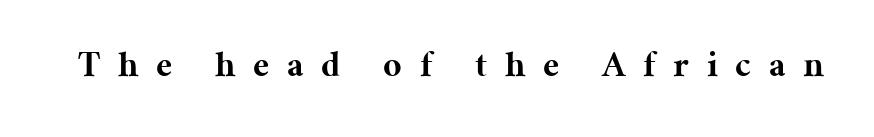
Is there any slant? The stems are plumb. Display-style spreading of the glyphs; the letterfit is very open. Quick note: underline off. The letters advance in unequal steps, a hallmark of proportional type. The letters are bold, with thick, heavy strokes.
